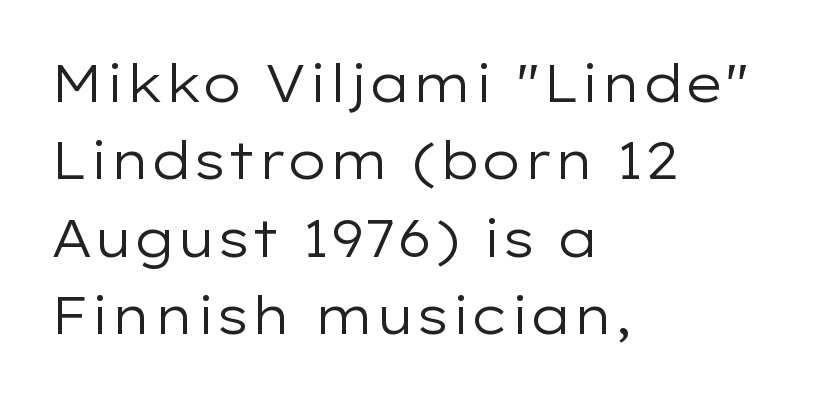
Q: Is the text bold? A: No.
Q: Is the text italic (slanted)? A: No, it is upright.
Q: Is the typeface a serif or a sans-serif typeface? A: Sans-serif.
Q: Is the text underlined? A: No.
Q: How is the paragraph aligned? A: Left-aligned.
Q: Is the spacing between letters normal or unusually wide? A: Normal.
Q: Is the spacing between lines tight, normal or loose? A: Normal.
Q: Width (condensed, normal, or wide)? A: Wide.
Q: Stroke contrast? A: Low.
Q: x-height? A: Medium.
Q: Monospaced? A: No.
